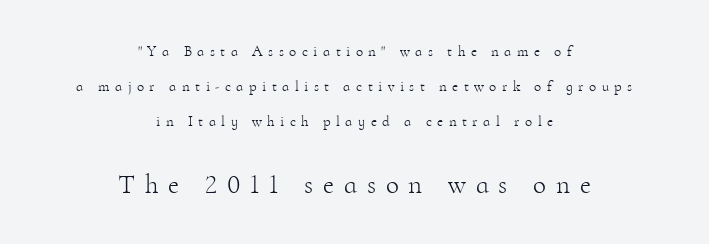
{"italic": "no", "bold": "no", "underline": "no", "align": "center", "line_spacing": "loose", "line_spacing_ratio": 2.33, "letter_spacing": "wide", "letter_spacing_em": 0.36, "larger_block": "second", "size_ratio": 1.8, "glyph_px": 27}
